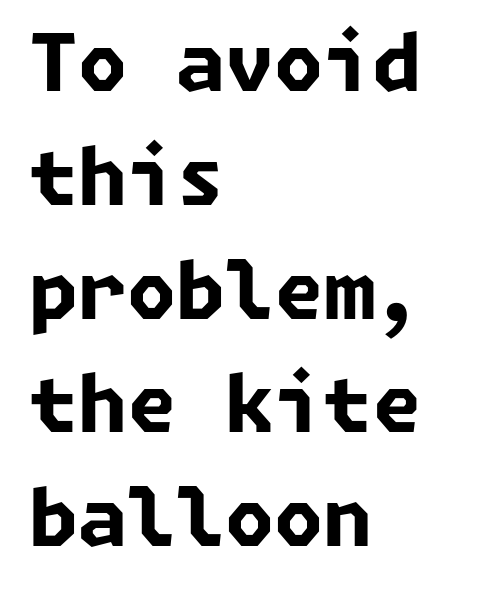
Q: Is the text bold? A: Yes.
Q: Is the typeface a serif or a sans-serif typeface? A: Sans-serif.
Q: Is the text underlined? A: No.
Q: How is the paragraph aligned? A: Left-aligned.
Q: Is the spacing between letters normal or unusually wide? A: Normal.
Q: Is the spacing between lines tight, normal or loose? A: Normal.
Q: Width (condensed, normal, or wide)? A: Normal.
Q: Stroke contrast? A: Low.
Q: x-height? A: Medium.
